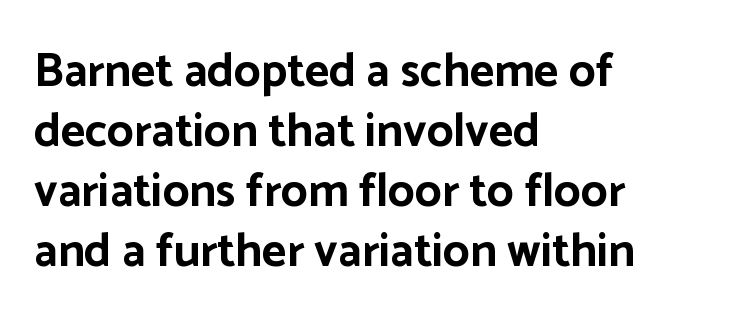
Q: Is the text bold? A: Yes.
Q: Is the text italic (slanted)? A: No, it is upright.
Q: Is the typeface a serif or a sans-serif typeface? A: Sans-serif.
Q: Is the text underlined? A: No.
Q: How is the paragraph aligned? A: Left-aligned.
Q: Is the spacing between letters normal or unusually wide? A: Normal.
Q: Is the spacing between lines tight, normal or loose? A: Normal.
Q: Width (condensed, normal, or wide)? A: Normal.
Q: Stroke contrast? A: Low.
Q: x-height? A: Medium.
Q: Monospaced? A: No.
